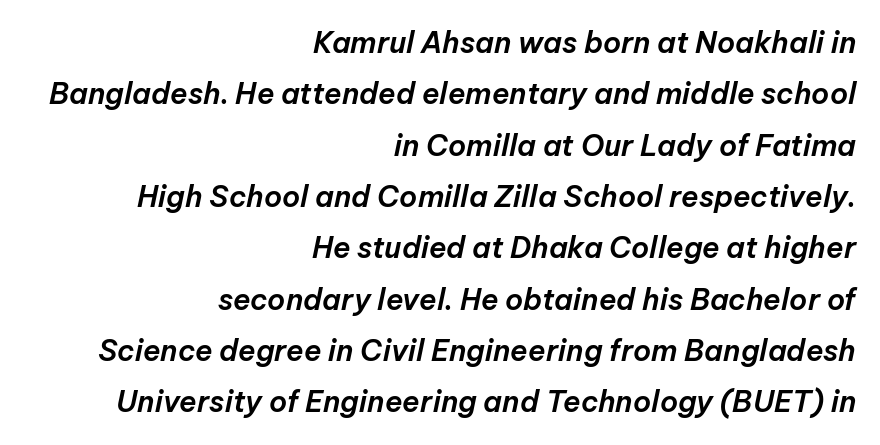
Q: Is the text italic (slanted)? A: Yes, it leans right by about 12 degrees.
Q: Is the text underlined? A: No.
Q: How is the paragraph aligned? A: Right-aligned.
Q: Is the spacing between letters normal or unusually wide? A: Normal.
Q: Width (condensed, normal, or wide)? A: Normal.
Q: Stroke contrast? A: Low.
Q: x-height? A: Medium.
Q: Monospaced? A: No.
